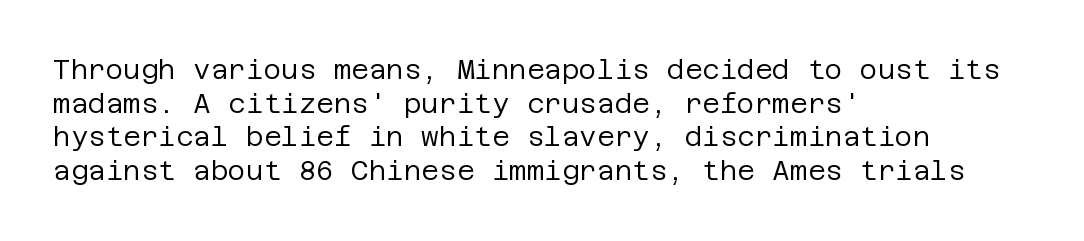
Q: Is the text bold? A: No.
Q: Is the text italic (slanted)? A: No, it is upright.
Q: Is the text underlined? A: No.
Q: How is the paragraph aligned? A: Left-aligned.
Q: Is the spacing between letters normal or unusually wide? A: Normal.
Q: Is the spacing between lines tight, normal or loose? A: Normal.
